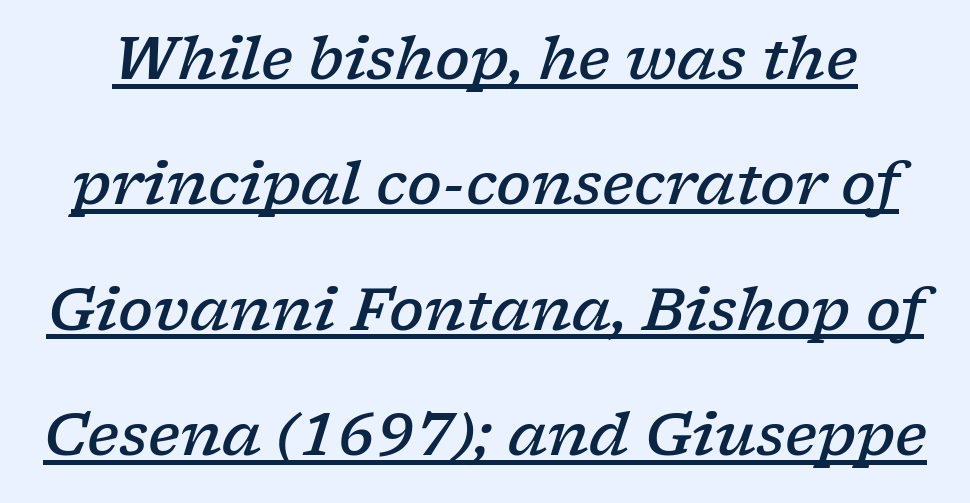
The image shows 58 px semibold, wide serif type, italic (leaning right); set loose line spacing (2.16x), normal letter spacing, underlined; low stroke contrast and a medium x-height.
